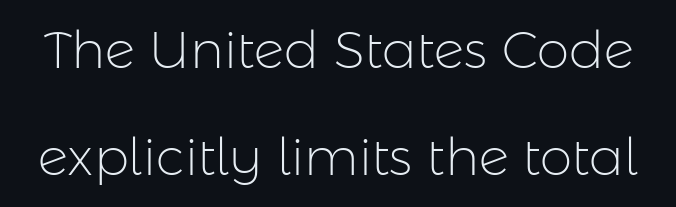
Q: Is the text bold? A: No.
Q: Is the text italic (slanted)? A: No, it is upright.
Q: Is the typeface a serif or a sans-serif typeface? A: Sans-serif.
Q: Is the text underlined? A: No.
Q: Is the spacing between letters normal or unusually wide? A: Normal.
Q: Is the spacing between lines tight, normal or loose? A: Loose.
Q: Width (condensed, normal, or wide)? A: Normal.
Q: Stroke contrast? A: Low.
Q: x-height? A: Medium.
Q: Monospaced? A: No.
